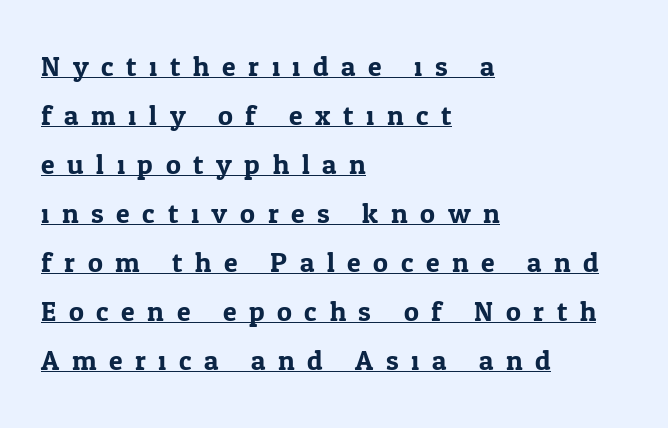
{"serif": "yes", "italic": "no", "width": "normal", "stroke_contrast": "low", "x_height": "medium", "monospaced": "no", "underline": "yes", "align": "left", "line_spacing_ratio": 1.75, "letter_spacing": "wide", "letter_spacing_em": 0.45, "glyph_px": 28}
